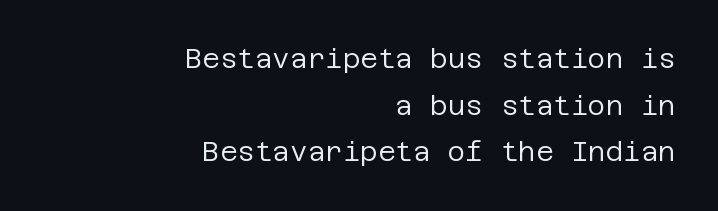
{"italic": "no", "bold": "no", "underline": "no", "align": "right", "line_spacing_ratio": 1.73, "letter_spacing": "normal", "letter_spacing_em": 0.0, "glyph_px": 27}
